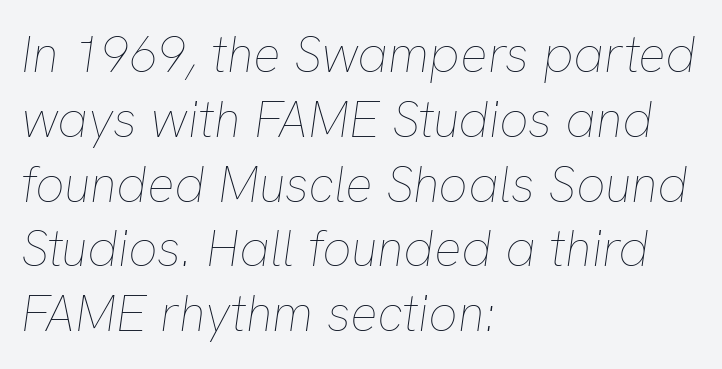
{"italic": "yes", "lean": "right", "slant_degrees": 8, "bold": "no", "weight": "thin", "width": "normal", "stroke_contrast": "low", "x_height": "medium", "monospaced": "no", "underline": "no", "align": "left", "line_spacing": "normal", "line_spacing_ratio": 1.27, "letter_spacing": "normal", "letter_spacing_em": 0.0, "glyph_px": 51}
